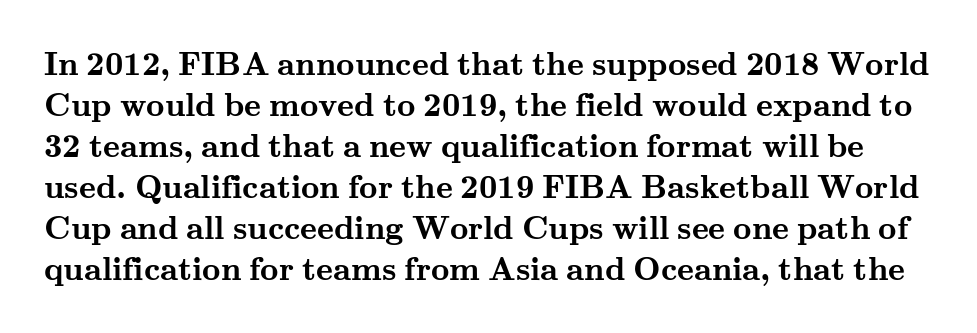
The face used here is rendered with its standard letterfit. If you measured baseline to baseline, you'd find a middling distance. Here the designer chose a conventional face with non-uniform glyph widths. To sum up the face: it has serifs.
